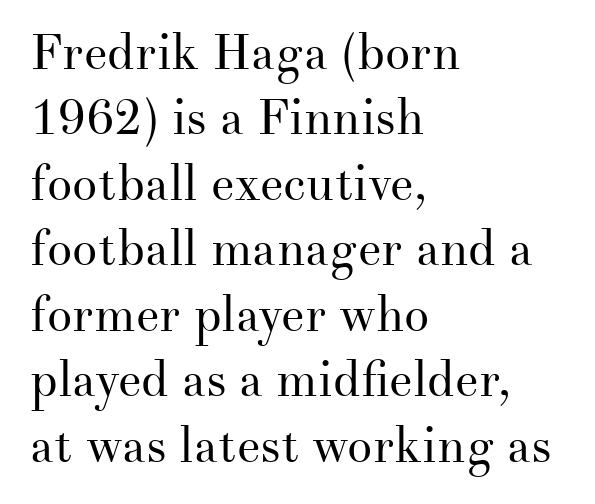
The image shows 50 px regular-weight serif type, upright; set left-aligned, normal line spacing (1.31x), normal letter spacing, not underlined; medium stroke contrast and a small x-height.
